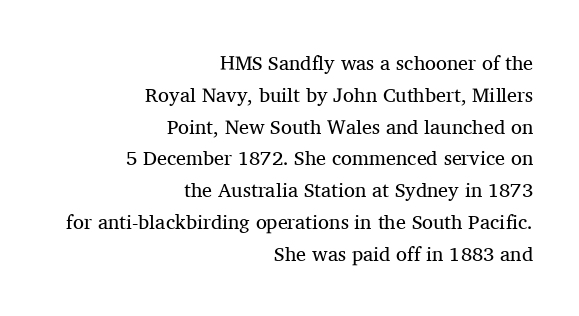
{"italic": "no", "bold": "no", "underline": "no", "align": "right", "line_spacing": "normal", "line_spacing_ratio": 1.59, "letter_spacing": "normal", "letter_spacing_em": 0.0, "glyph_px": 20}
